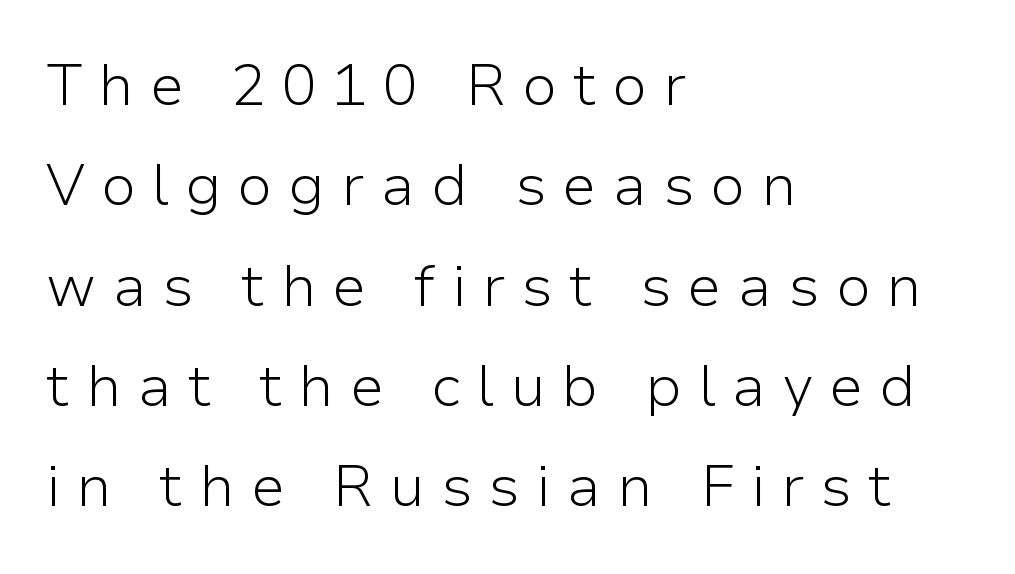
{"serif": "no", "italic": "no", "bold": "no", "weight": "light", "width": "normal", "stroke_contrast": "low", "x_height": "medium", "monospaced": "no", "underline": "no", "align": "left", "line_spacing_ratio": 1.73, "letter_spacing": "wide", "letter_spacing_em": 0.27, "glyph_px": 58}
